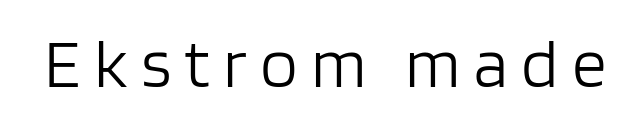
Proportional: the letters do not fall into vertical columns. The cut favours lightness, reaching ordinary text weight at its darkest. The words here are not underlined. A sans-serif font was chosen for this passage.
